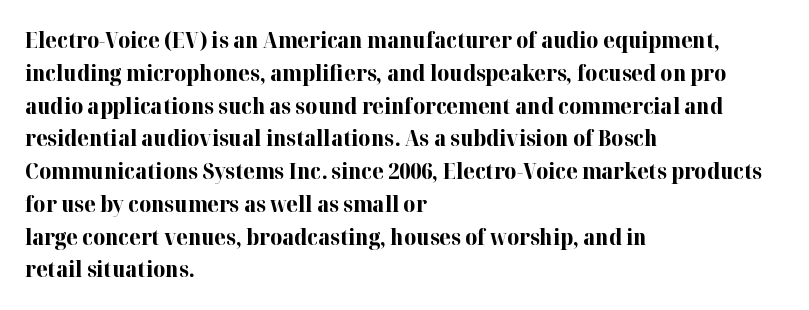
Weight check: bold — yes, fully. This rendering features lettering with no underline. This is the regular roman posture of the typeface. Is there much room between lines? A standard amount, neither cramped nor airy. No extra tracking has been applied to these lines. The rag falls on the right side of this text block.
